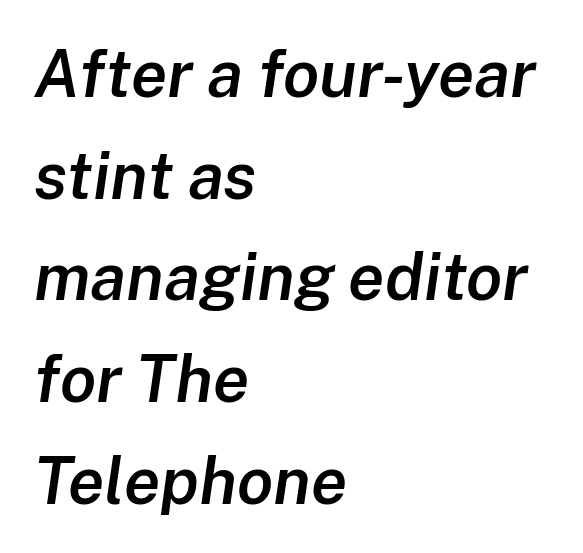
Q: Is the text bold? A: Semi-bold.
Q: Is the text italic (slanted)? A: Yes, it leans right by about 8 degrees.
Q: Is the text underlined? A: No.
Q: How is the paragraph aligned? A: Left-aligned.
Q: Is the spacing between letters normal or unusually wide? A: Normal.
Q: Is the spacing between lines tight, normal or loose? A: Normal.
Q: Width (condensed, normal, or wide)? A: Normal.
Q: Stroke contrast? A: Low.
Q: x-height? A: Medium.
Q: Monospaced? A: No.
